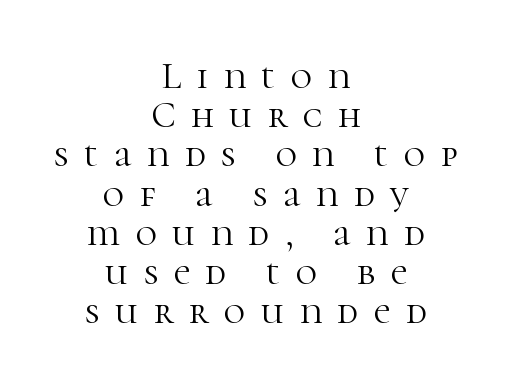
Is this a fixed-width face? No — the glyphs have proportional, varying widths. The setting favours the middle, as headings and verse often do. The letters carry serifs — small finishing strokes at the ends of their stems. Letters rest on an invisible, unmarked baseline. The lettering stays uniformly vertical, giving the passage a roman look.
